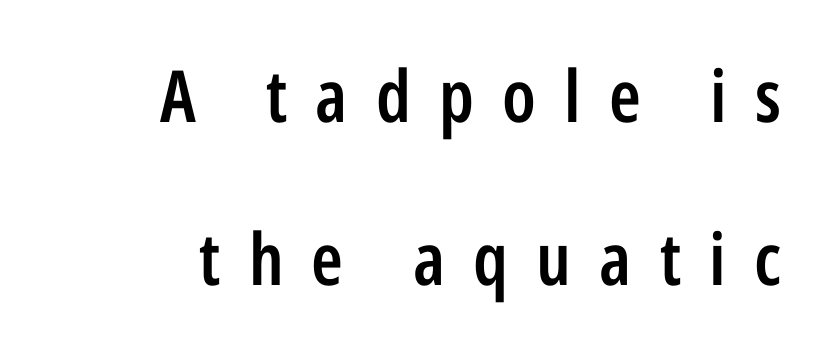
{"serif": "no", "italic": "no", "bold": "semi", "weight": "semibold", "width": "condensed", "stroke_contrast": "low", "x_height": "medium", "monospaced": "no", "underline": "no", "align": "right", "line_spacing": "loose", "line_spacing_ratio": 2.27, "letter_spacing": "wide", "letter_spacing_em": 0.39, "glyph_px": 72}
